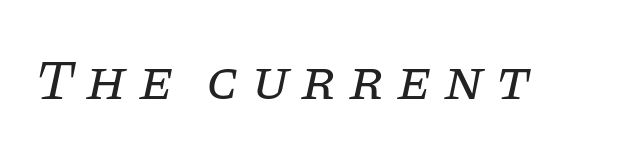
Q: Is the text bold? A: No.
Q: Is the text italic (slanted)? A: Yes, it leans right by about 11 degrees.
Q: Is the typeface a serif or a sans-serif typeface? A: Serif.
Q: Is the text underlined? A: No.
Q: Is the spacing between letters normal or unusually wide? A: Unusually wide.
Q: Width (condensed, normal, or wide)? A: Normal.
Q: Stroke contrast? A: Low.
Q: x-height? A: Large.
Q: Monospaced? A: No.
